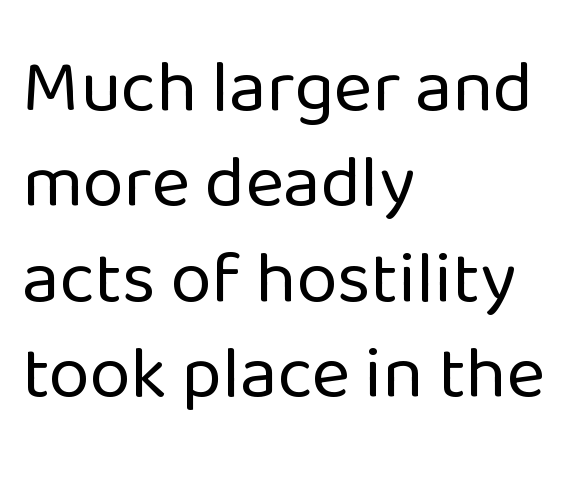
The image shows 74 px regular-weight sans-serif type, upright; set left-aligned, normal line spacing (1.29x), normal letter spacing, not underlined; low stroke contrast and a medium x-height.
